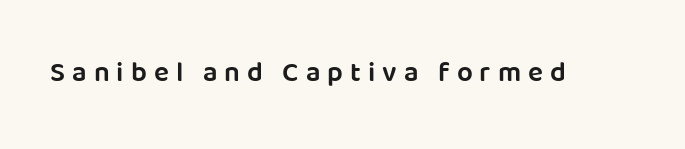
Anything drawn beneath the words? Only blank space. The tracking jumps out immediately: characters are airy and widely separated. It's the straight-up-and-down kind of type. The face used here is proportionally spaced, like ordinary book or web type.
